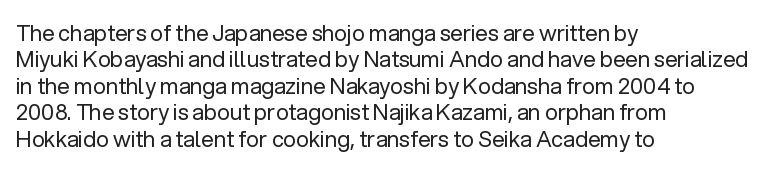
The image shows 22 px text type, upright; set left-aligned, line spacing 1.2x, normal letter spacing, not underlined.
